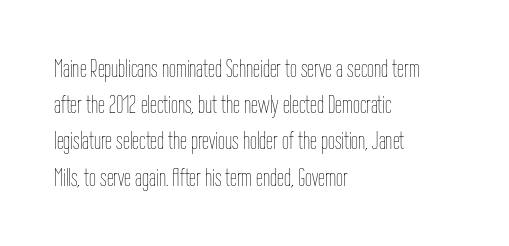
The cut favours lightness, reaching ordinary text weight at its darkest. Left-aligned paragraph, ragged on the right. There is no visible air inserted between adjacent glyphs. Has an underline been added? It has not. Upright lettering throughout. Leading matches the norm, producing a regular column.
